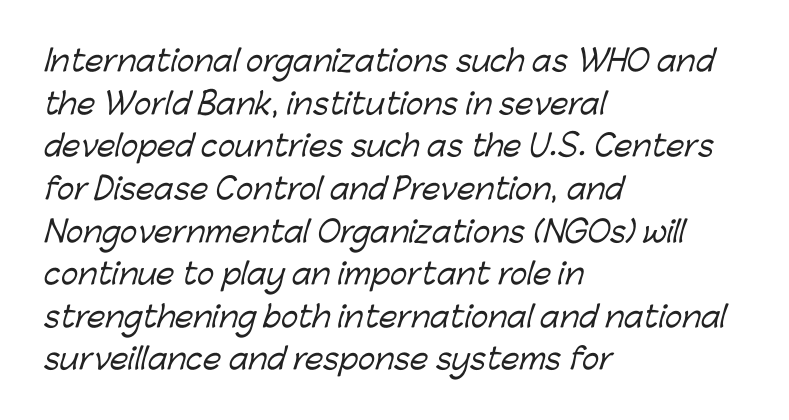
{"serif": "no", "width": "normal", "stroke_contrast": "low", "x_height": "medium", "monospaced": "no", "underline": "no", "align": "left", "line_spacing": "normal", "line_spacing_ratio": 1.47, "letter_spacing": "normal", "letter_spacing_em": 0.0, "glyph_px": 29}
